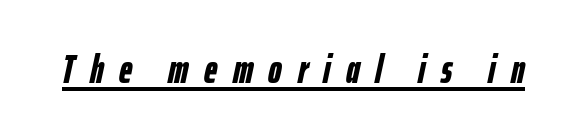
On the weight axis this lands at bold, roughly 700. Style check: oblique. Varying glyph widths throughout — classic text-font behaviour. The lettering is marked with a stroke running underneath it. The line texture is sparse and dotted thanks to wide tracking.
